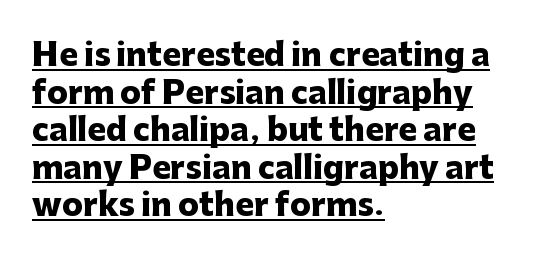
Does the type have serifs? No, each stem ends abruptly. Here the glyphs are tracked normally, forming tight word shapes. Students, observe the line beneath the letters — that is underlining. A typesetter would call this proportional, since set widths differ per character. You'd pick this weight for a headline — it's a proper bold.
